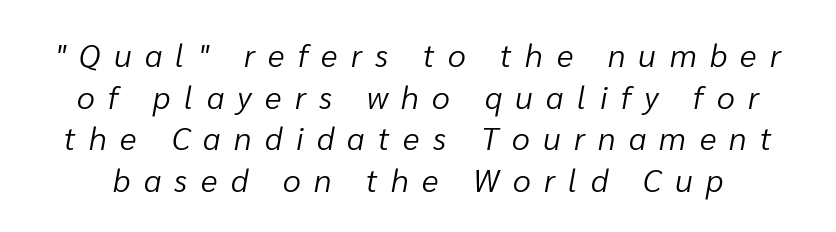
The image shows 32 px light type, italic (leaning right); set normal line spacing (1.3x), unusually wide letter spacing (+0.42 em), not underlined; low stroke contrast and a medium x-height.
